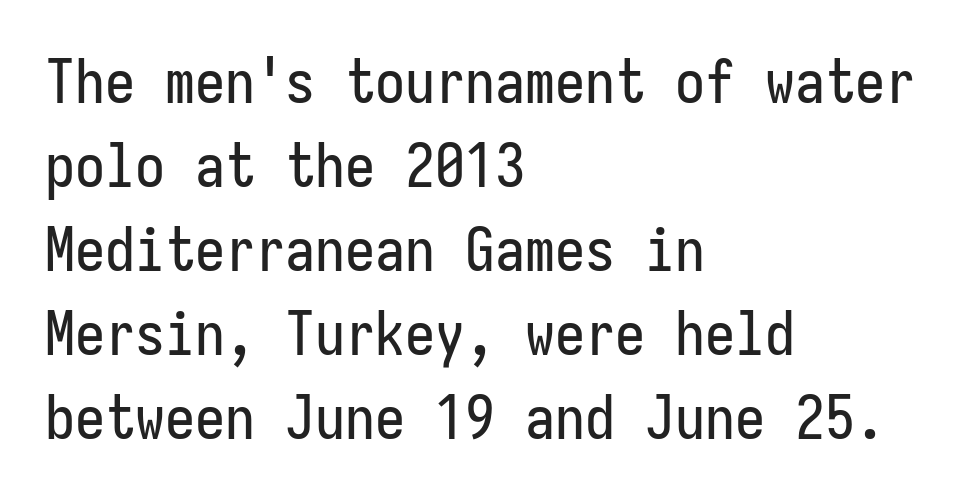
The image shows 60 px condensed sans-serif type, upright; set left-aligned, normal line spacing (1.4x), normal letter spacing, not underlined; low stroke contrast and a medium x-height.
